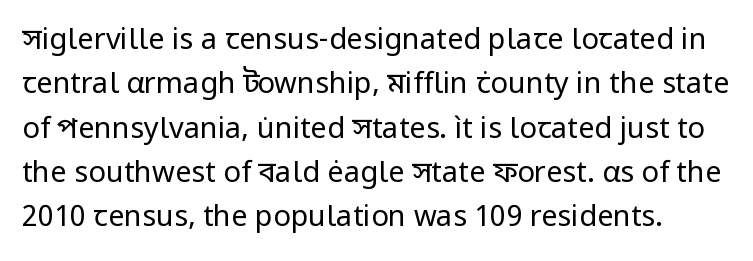
Q: Is the text bold? A: No.
Q: Is the text italic (slanted)? A: No, it is upright.
Q: Is the typeface a serif or a sans-serif typeface? A: Sans-serif.
Q: Is the text underlined? A: No.
Q: Is the spacing between letters normal or unusually wide? A: Normal.
Q: Is the spacing between lines tight, normal or loose? A: Normal.
Q: Width (condensed, normal, or wide)? A: Normal.
Q: Stroke contrast? A: Low.
Q: x-height? A: Medium.
Q: Monospaced? A: No.
